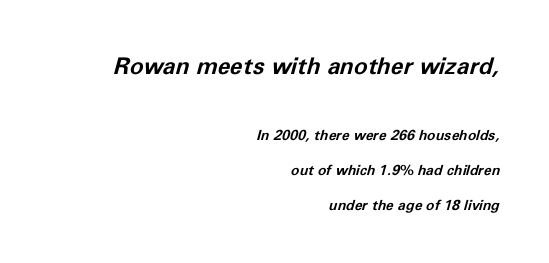
The image shows 23 px bold type, italic (leaning right); set right-aligned, loose line spacing (2.5x), normal letter spacing, not underlined; the first (top) block is 1.64x larger.
